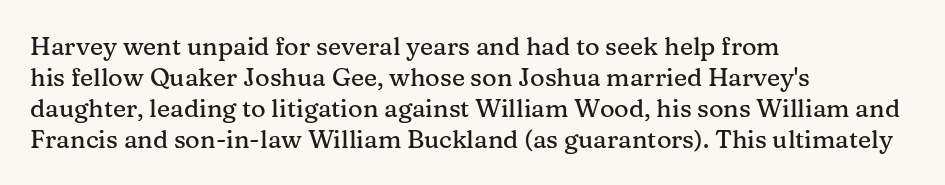
Q: Is the text italic (slanted)? A: No, it is upright.
Q: Is the text underlined? A: No.
Q: How is the paragraph aligned? A: Left-aligned.
Q: Is the spacing between letters normal or unusually wide? A: Normal.
